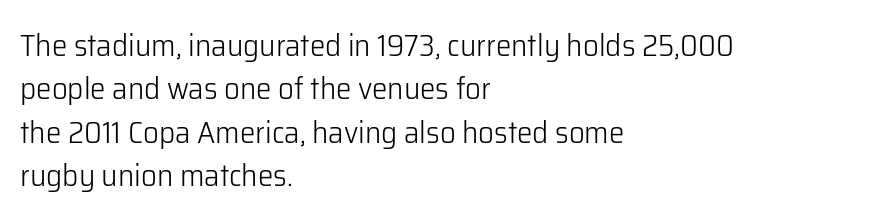
The image shows 31 px light sans-serif type, upright; set left-aligned, normal line spacing (1.4x), normal letter spacing, not underlined; low stroke contrast and a medium x-height.
